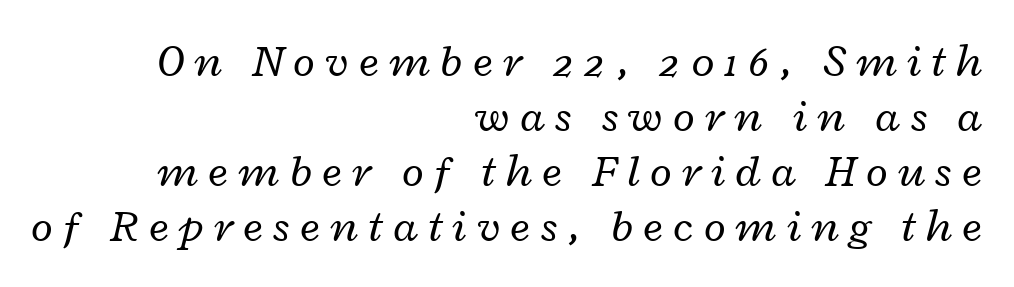
This rendering widens character spacing well past its baseline value. The letters advance in unequal steps, a hallmark of proportional type. Check under the words: just untouched page. This sample is right-justified, so line beginnings fall wherever the words allow. Designer's note — italics engaged.
